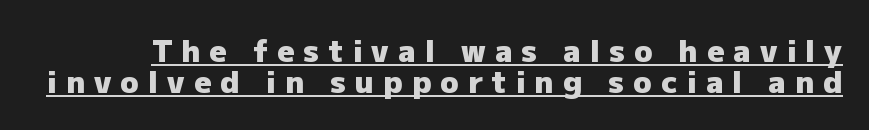
The image shows 30 px heavy sans-serif type, upright; set tight line spacing (1.04x), unusually wide letter spacing (+0.31 em), underlined; low stroke contrast and a medium x-height.
